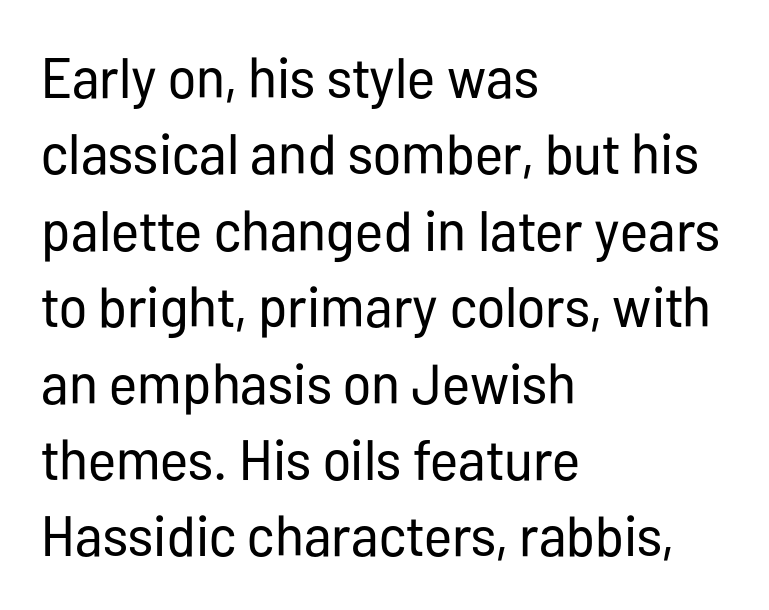
Visually the block forms a straight wall on the left and a jagged coastline on the right. The face used here is proportionally spaced, like ordinary book or web type. This sample uses an upright cut, with every glyph sitting square on the baseline. On a weight scale, this lands at 450 or below.
